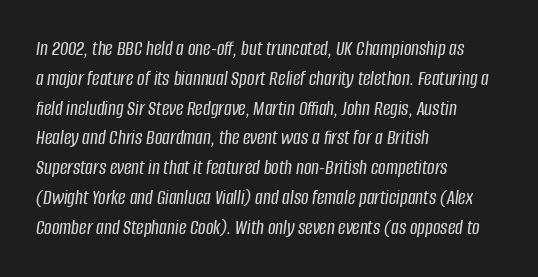
The image shows 21 px text type, italic (leaning right); set left-aligned, normal line spacing (1.42x), normal letter spacing, not underlined.
